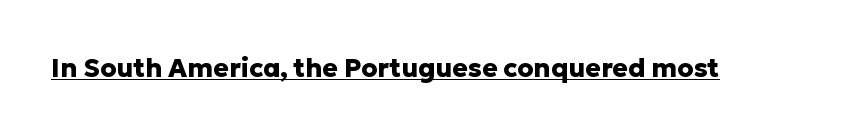
{"italic": "no", "bold": "yes", "underline": "yes", "letter_spacing": "normal", "letter_spacing_em": 0.0, "glyph_px": 26}
